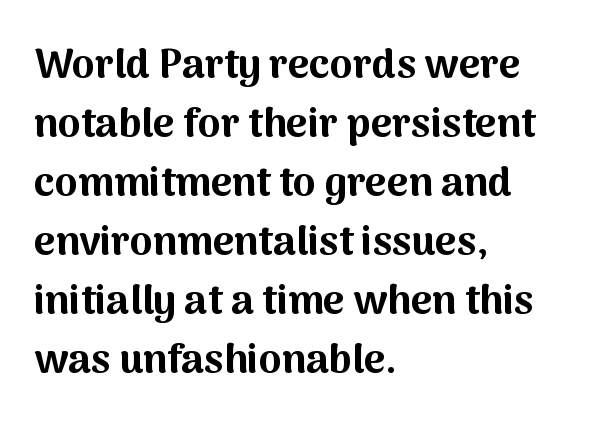
Unlike a traditional serif, this face leaves its strokes unadorned. Words float on clear page, feet unadorned. The typography opts for an upright posture over an oblique one. You could not count columns in this text — the font is proportionally spaced. Leftover space on each line is placed entirely after the last word.
